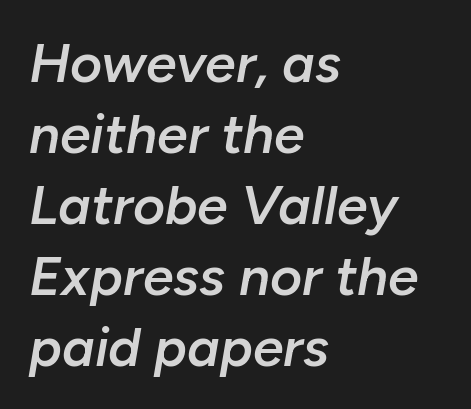
The image shows 55 px semibold type, italic (leaning right); set left-aligned, normal line spacing (1.29x), normal letter spacing, not underlined; low stroke contrast and a medium x-height.
